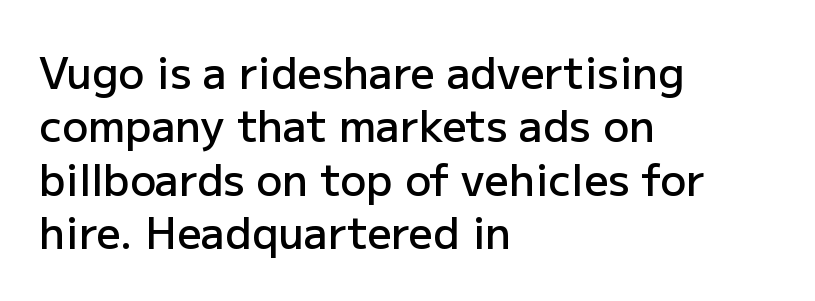
Q: Is the text bold? A: Semi-bold.
Q: Is the text italic (slanted)? A: No, it is upright.
Q: Is the typeface a serif or a sans-serif typeface? A: Sans-serif.
Q: Is the text underlined? A: No.
Q: How is the paragraph aligned? A: Left-aligned.
Q: Is the spacing between letters normal or unusually wide? A: Normal.
Q: Width (condensed, normal, or wide)? A: Normal.
Q: Stroke contrast? A: Low.
Q: x-height? A: Medium.
Q: Monospaced? A: No.
